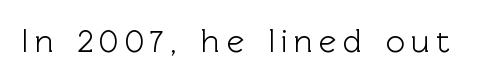
{"serif": "no", "italic": "no", "width": "normal", "x_height": "medium", "monospaced": "no", "underline": "no", "glyph_px": 33}
